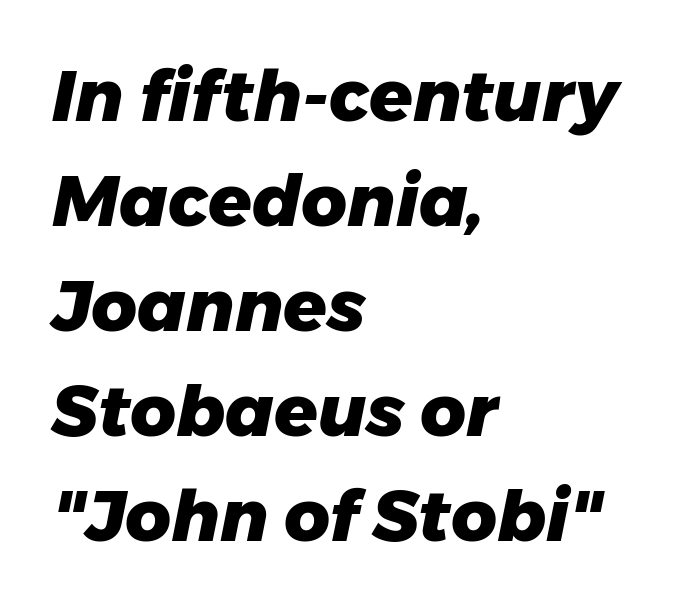
The image shows 71 px heavy type, italic (leaning right); set left-aligned, normal line spacing (1.48x), normal letter spacing, not underlined; low stroke contrast and a medium x-height.
